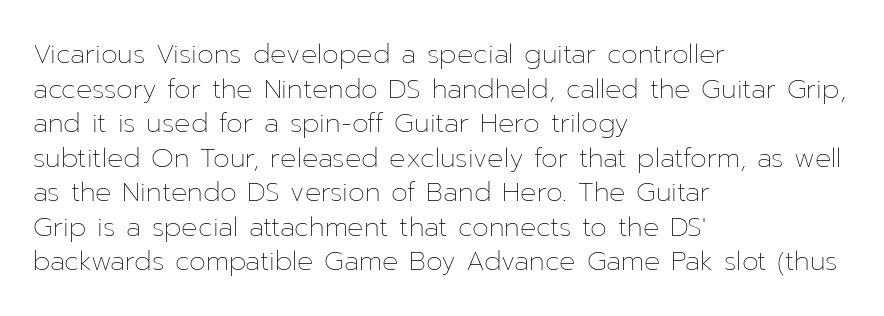
The block of text has a typical density, with ordinary space between rows. Which margin do the lines hug? The left one — the right edge is uneven. The space directly below the letters is spotless. This is the regular roman posture of the typeface. Does extra space separate the letters? No, they use regular spacing.
